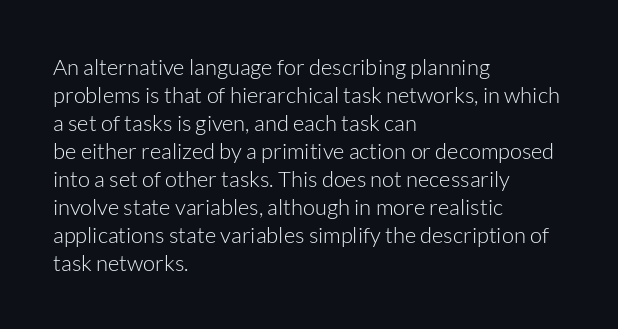
{"italic": "no", "bold": "no", "underline": "no", "align": "left", "line_spacing": "normal", "line_spacing_ratio": 1.27, "letter_spacing": "normal", "letter_spacing_em": 0.0, "glyph_px": 22}
